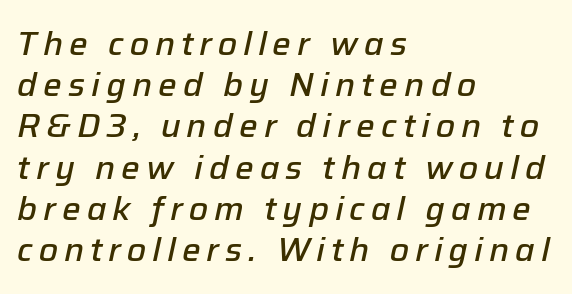
Slant detected: the letters are inclined. Each letter keeps its own natural width here, so spacing adapts to shape. The characters look somewhat weighty, a semibold short of true bold. The space directly below the letters is spotless. This sample is left-justified, so line endings fall wherever the words run out.
